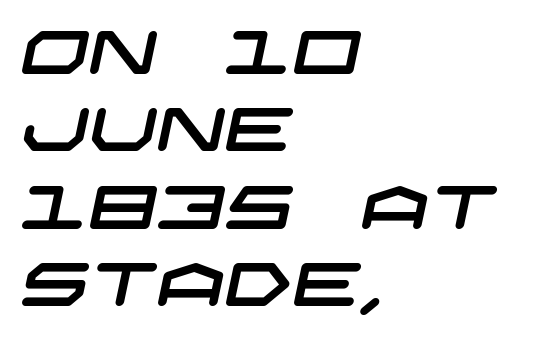
The image shows 60 px wide sans-serif type; set left-aligned, normal line spacing (1.29x), normal letter spacing, not underlined; low stroke contrast and a large x-height.
